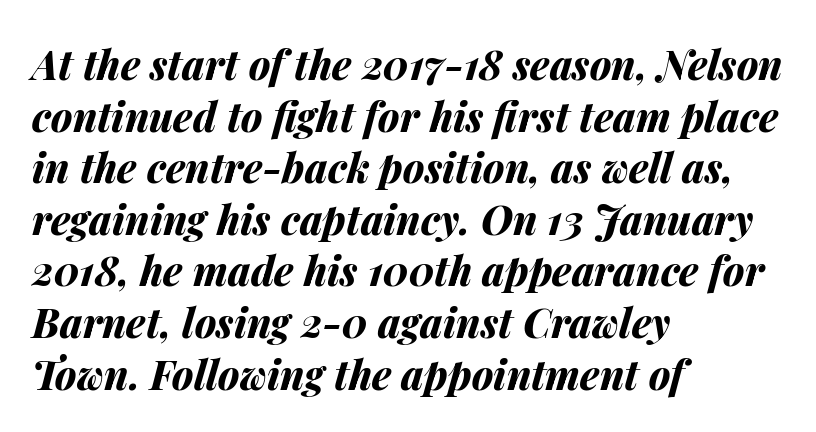
Q: Is the text bold? A: Yes.
Q: Is the text italic (slanted)? A: Yes, it leans right by about 14 degrees.
Q: Is the text underlined? A: No.
Q: How is the paragraph aligned? A: Left-aligned.
Q: Is the spacing between letters normal or unusually wide? A: Normal.
Q: Is the spacing between lines tight, normal or loose? A: Normal.
Q: Width (condensed, normal, or wide)? A: Normal.
Q: Stroke contrast? A: Medium.
Q: x-height? A: Medium.
Q: Monospaced? A: No.
